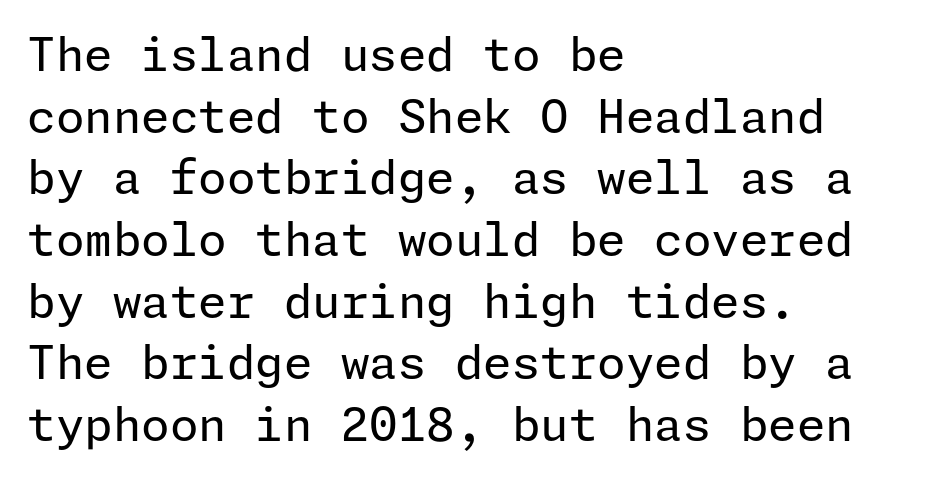
{"serif": "no", "italic": "no", "bold": "no", "weight": "regular", "width": "normal", "stroke_contrast": "low", "x_height": "medium", "underline": "no", "align": "left", "line_spacing": "normal", "line_spacing_ratio": 1.34, "letter_spacing": "normal", "letter_spacing_em": 0.0, "glyph_px": 46}
